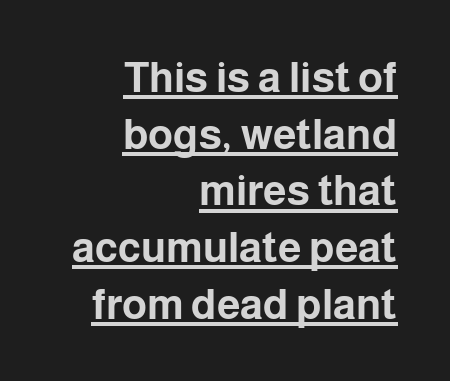
The image shows 42 px bold sans-serif type, upright; set right-aligned, normal line spacing (1.35x), normal letter spacing, underlined; low stroke contrast and a medium x-height.
